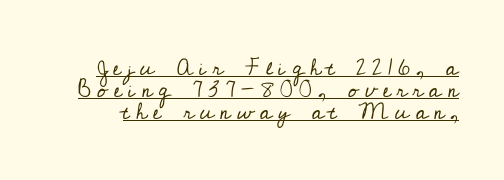
The image shows 23 px text type; set tight line spacing (0.95x), unusually wide letter spacing (+0.26 em), underlined.
